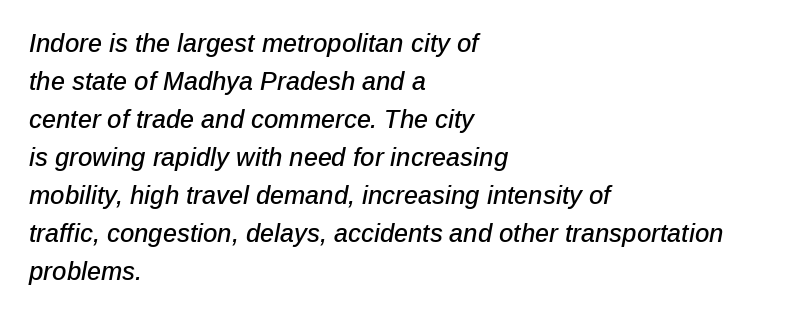
The image shows 25 px text type, italic (leaning right); set left-aligned, normal line spacing (1.52x), normal letter spacing, not underlined.
